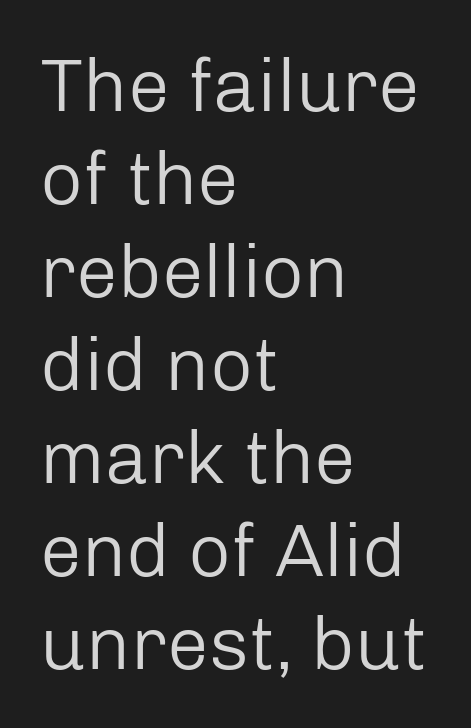
Tall strokes in this sample are plumb rather than angled. Looks like regular typesetting: each glyph gets only the width it needs. The weight tops out at a normal text grade. The passage shown is typeset with a sans-serif family.
